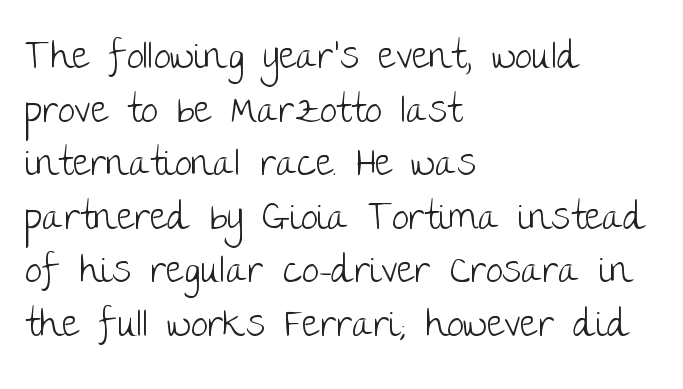
The image shows 38 px light sans-serif type, upright; set left-aligned, normal line spacing (1.41x), normal letter spacing, not underlined; low stroke contrast and a large x-height.
